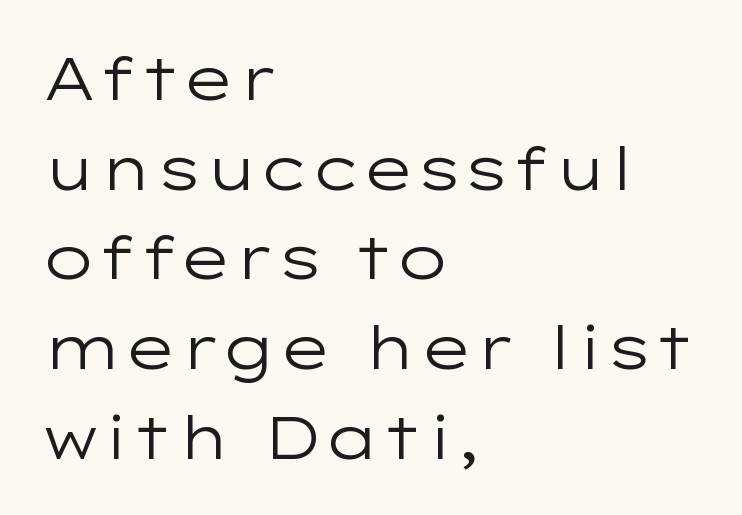
Where is the straight margin? On the left. Characters follow at the spacing the type designer built in. Nope, not italic — everything's standing straight. Think standard paragraph weight, or any step lighter than that.
